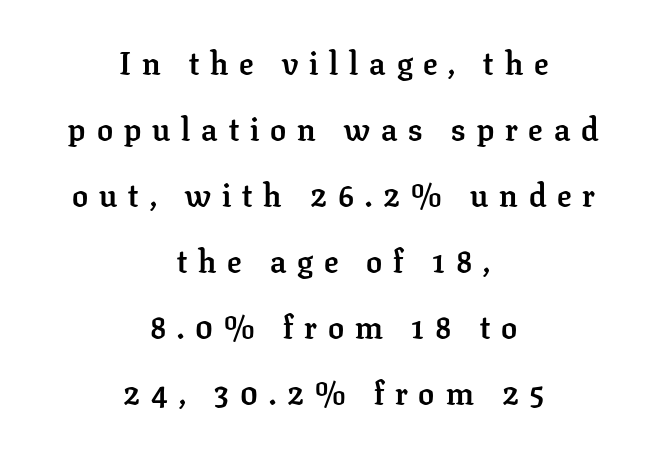
Q: Is the text bold? A: Yes.
Q: Is the text italic (slanted)? A: No, it is upright.
Q: Is the typeface a serif or a sans-serif typeface? A: Serif.
Q: Is the text underlined? A: No.
Q: How is the paragraph aligned? A: Centered.
Q: Is the spacing between letters normal or unusually wide? A: Unusually wide.
Q: Is the spacing between lines tight, normal or loose? A: Loose.
Q: Width (condensed, normal, or wide)? A: Normal.
Q: Stroke contrast? A: Low.
Q: x-height? A: Medium.
Q: Monospaced? A: No.
